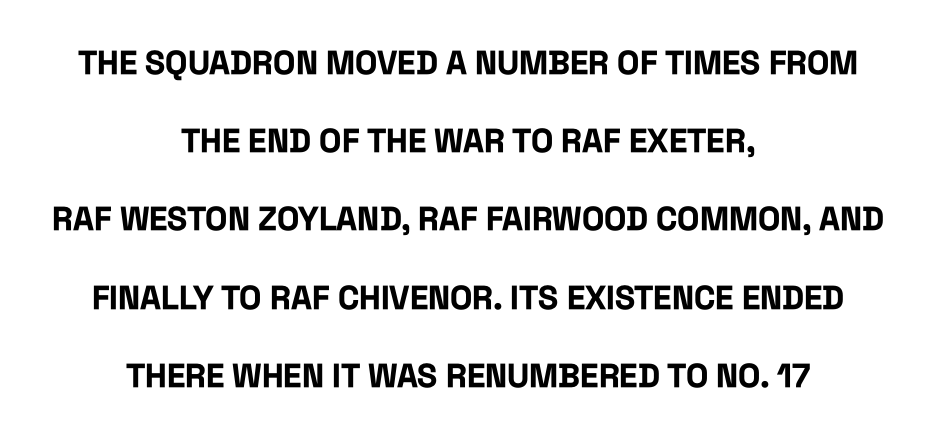
{"serif": "no", "italic": "no", "bold": "yes", "weight": "bold", "width": "condensed", "stroke_contrast": "low", "x_height": "large", "monospaced": "no", "underline": "no", "align": "center", "line_spacing": "loose", "line_spacing_ratio": 2.37, "letter_spacing": "normal", "letter_spacing_em": 0.0, "glyph_px": 33}
